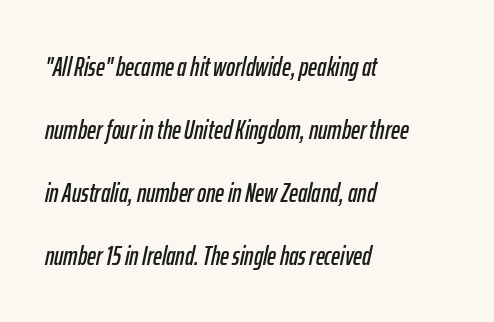
Q: Is the text italic (slanted)? A: Yes, it leans right by about 12 degrees.
Q: Is the text underlined? A: No.
Q: How is the paragraph aligned? A: Left-aligned.
Q: Is the spacing between letters normal or unusually wide? A: Normal.
Q: Is the spacing between lines tight, normal or loose? A: Loose.
